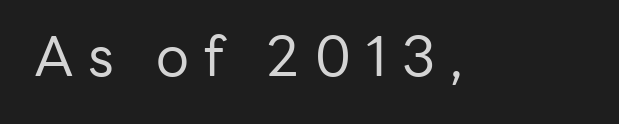
Q: Is the text bold? A: No.
Q: Is the text italic (slanted)? A: No, it is upright.
Q: Is the typeface a serif or a sans-serif typeface? A: Sans-serif.
Q: Is the text underlined? A: No.
Q: Is the spacing between letters normal or unusually wide? A: Unusually wide.
Q: Width (condensed, normal, or wide)? A: Normal.
Q: Stroke contrast? A: Low.
Q: x-height? A: Medium.
Q: Monospaced? A: No.
